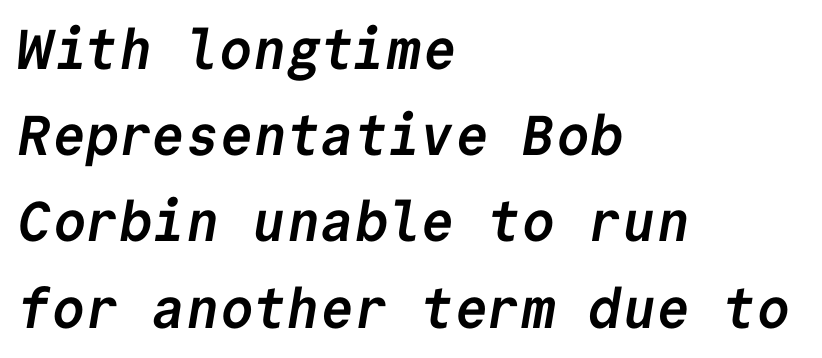
The image shows 56 px semibold sans-serif type, monospaced; set left-aligned, normal line spacing (1.54x), normal letter spacing, not underlined; low stroke contrast and a medium x-height.
